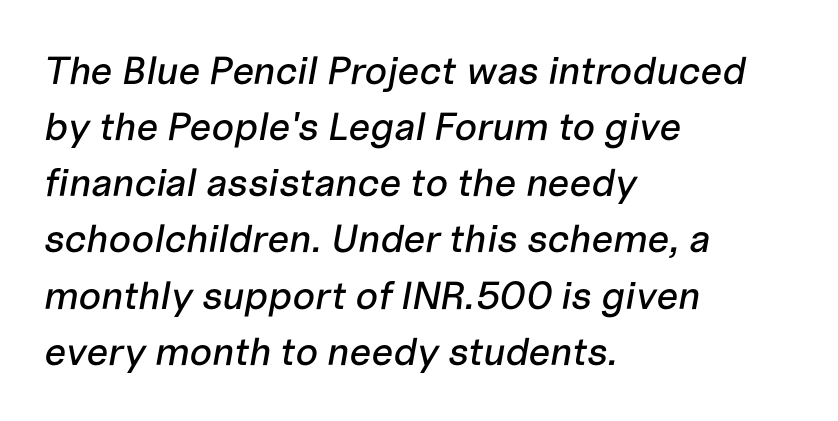
Q: Is the text italic (slanted)? A: Yes, it leans right by about 10 degrees.
Q: Is the text underlined? A: No.
Q: How is the paragraph aligned? A: Left-aligned.
Q: Is the spacing between letters normal or unusually wide? A: Normal.
Q: Is the spacing between lines tight, normal or loose? A: Normal.
Q: Width (condensed, normal, or wide)? A: Normal.
Q: Stroke contrast? A: Low.
Q: x-height? A: Medium.
Q: Monospaced? A: No.
